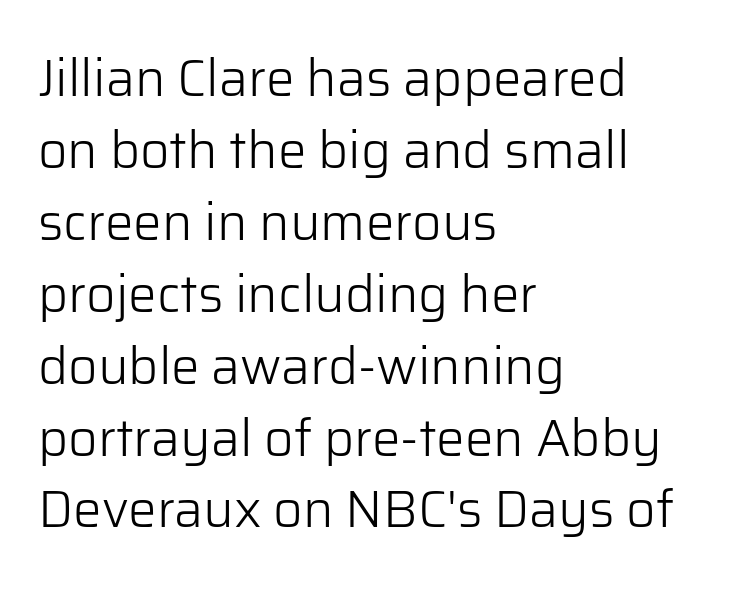
{"serif": "no", "italic": "no", "bold": "no", "weight": "light", "width": "normal", "stroke_contrast": "low", "x_height": "medium", "monospaced": "no", "underline": "no", "align": "left", "line_spacing": "normal", "line_spacing_ratio": 1.41, "letter_spacing": "normal", "letter_spacing_em": 0.0, "glyph_px": 51}
